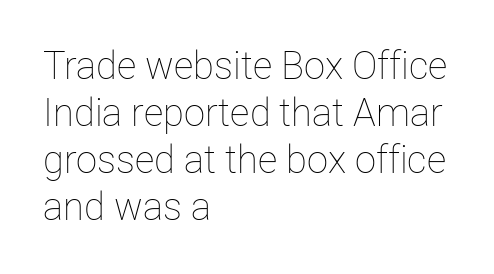
The image shows 38 px thin type, upright; set left-aligned, line spacing 1.24x, normal letter spacing, not underlined; low stroke contrast and a medium x-height.
